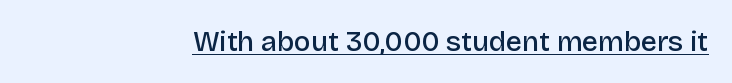
Q: Is the text bold? A: Semi-bold.
Q: Is the text italic (slanted)? A: No, it is upright.
Q: Is the typeface a serif or a sans-serif typeface? A: Sans-serif.
Q: Is the text underlined? A: Yes.
Q: Is the spacing between letters normal or unusually wide? A: Normal.
Q: Width (condensed, normal, or wide)? A: Normal.
Q: Stroke contrast? A: Low.
Q: x-height? A: Large.
Q: Monospaced? A: No.
